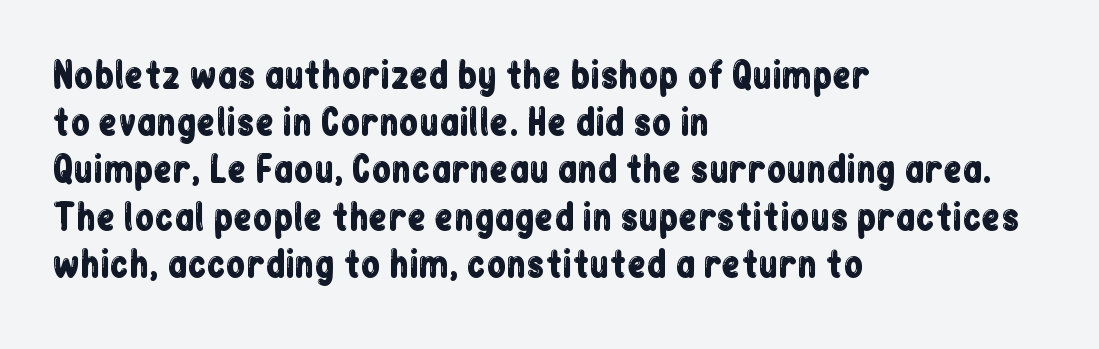
Q: Is the text italic (slanted)? A: No, it is upright.
Q: Is the typeface a serif or a sans-serif typeface? A: Sans-serif.
Q: Is the text underlined? A: No.
Q: How is the paragraph aligned? A: Left-aligned.
Q: Is the spacing between letters normal or unusually wide? A: Normal.
Q: Is the spacing between lines tight, normal or loose? A: Normal.
Q: Width (condensed, normal, or wide)? A: Condensed.
Q: Stroke contrast? A: Low.
Q: x-height? A: Medium.
Q: Monospaced? A: No.
